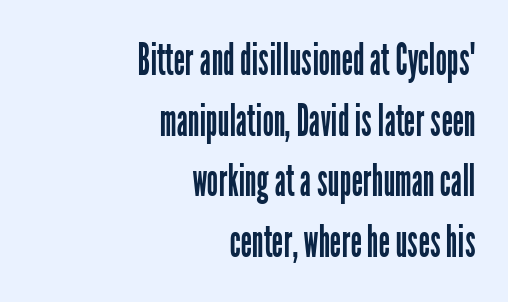
Q: Is the text bold? A: No.
Q: Is the text italic (slanted)? A: No, it is upright.
Q: Is the typeface a serif or a sans-serif typeface? A: Sans-serif.
Q: Is the text underlined? A: No.
Q: How is the paragraph aligned? A: Right-aligned.
Q: Is the spacing between letters normal or unusually wide? A: Normal.
Q: Is the spacing between lines tight, normal or loose? A: Normal.
Q: Width (condensed, normal, or wide)? A: Condensed.
Q: Stroke contrast? A: Low.
Q: x-height? A: Medium.
Q: Monospaced? A: No.
